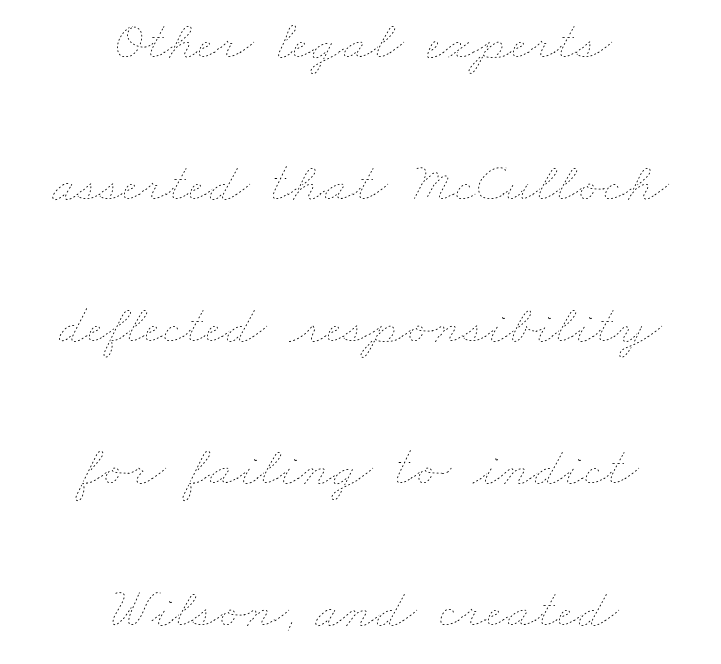
Each stroke keeps to a modest, everyday thickness or less. There is no visible air inserted between adjacent glyphs. Underline: absent. Horizontal bands of white between lines are thick stripes. Character widths vary here, with narrow letters taking less room than wide ones.
